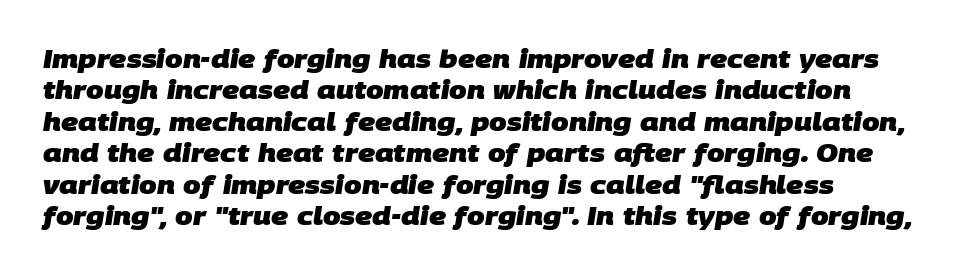
Q: Is the text bold? A: Yes.
Q: Is the text underlined? A: No.
Q: Is the spacing between letters normal or unusually wide? A: Normal.
Q: Is the spacing between lines tight, normal or loose? A: Normal.
